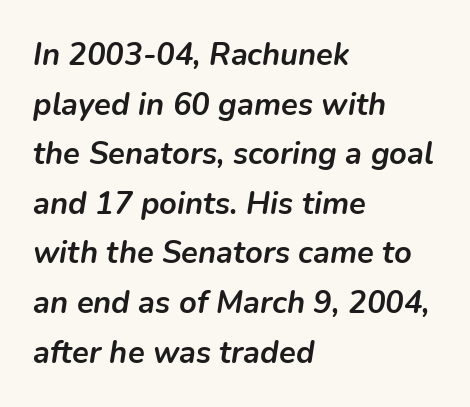
Alignment: flush left. As a designer I'd log this as weight 700, bold. Beneath every word, the page is bare. This sample has the flowing, uneven cadence of proportional lettering.
